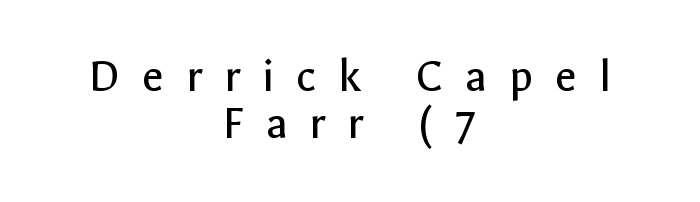
Compared with a typical body face, this is equally light or lighter still. Quick note: interline space is minimal. Note the varied advance widths — an 'i' is clearly narrower than an 'm'. No italicization has been applied; the sample stays upright.
